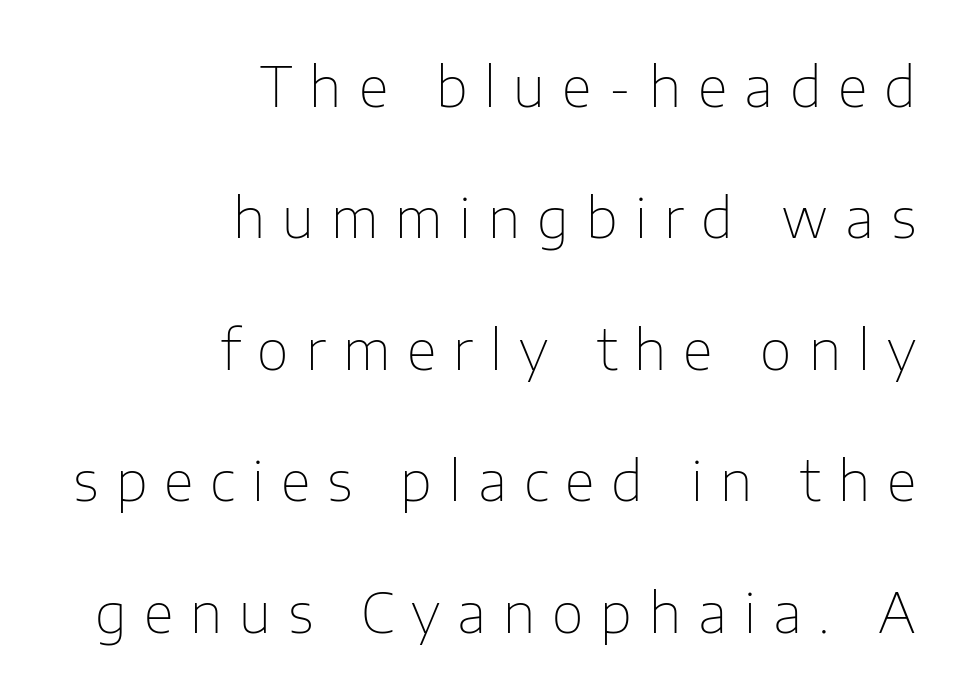
This sample has the flowing, uneven cadence of proportional lettering. The words here are not underlined. This sample trades compactness for vertical openness between lines. Tracking value appears strongly positive — letters spread wide.
